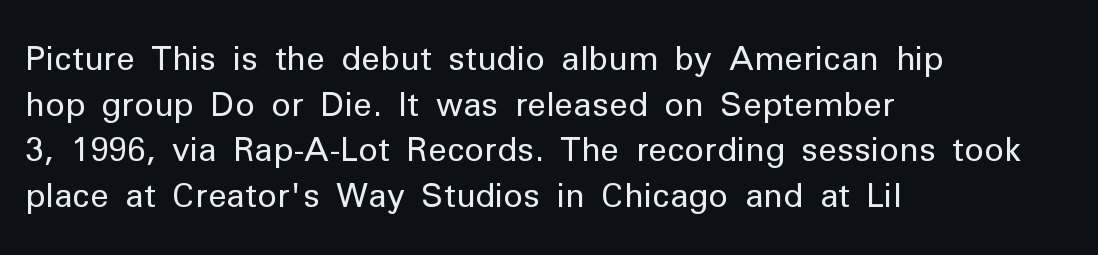
Q: Is the text bold? A: No.
Q: Is the text italic (slanted)? A: No, it is upright.
Q: Is the typeface a serif or a sans-serif typeface? A: Sans-serif.
Q: Is the text underlined? A: No.
Q: How is the paragraph aligned? A: Left-aligned.
Q: Is the spacing between letters normal or unusually wide? A: Normal.
Q: Is the spacing between lines tight, normal or loose? A: Normal.
Q: Width (condensed, normal, or wide)? A: Normal.
Q: Stroke contrast? A: Low.
Q: x-height? A: Medium.
Q: Monospaced? A: No.
